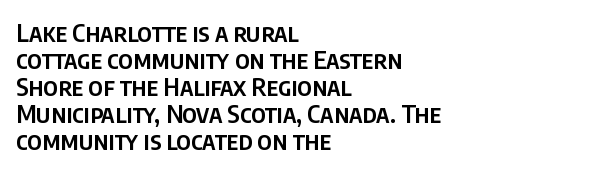
Q: Is the text bold? A: Semi-bold.
Q: Is the text italic (slanted)? A: No, it is upright.
Q: Is the text underlined? A: No.
Q: How is the paragraph aligned? A: Left-aligned.
Q: Is the spacing between letters normal or unusually wide? A: Normal.
Q: Is the spacing between lines tight, normal or loose? A: Tight.
